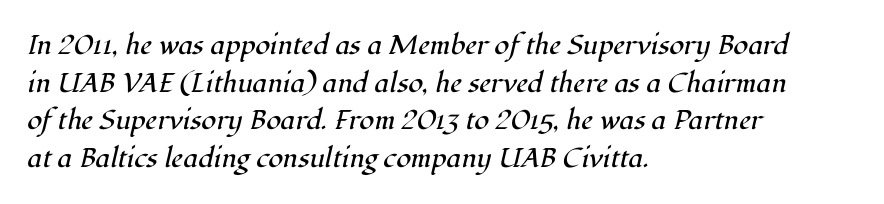
Q: Is the text bold? A: No.
Q: Is the text italic (slanted)? A: Yes, it leans right by about 12 degrees.
Q: Is the text underlined? A: No.
Q: How is the paragraph aligned? A: Left-aligned.
Q: Is the spacing between letters normal or unusually wide? A: Normal.
Q: Is the spacing between lines tight, normal or loose? A: Normal.
